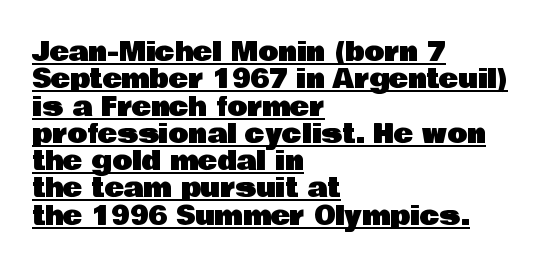
Q: Is the text italic (slanted)? A: No, it is upright.
Q: Is the text underlined? A: Yes.
Q: How is the paragraph aligned? A: Left-aligned.
Q: Is the spacing between letters normal or unusually wide? A: Normal.
Q: Is the spacing between lines tight, normal or loose? A: Tight.
